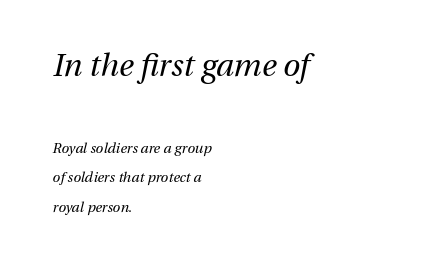
{"italic": "yes", "lean": "right", "slant_degrees": 13, "bold": "no", "weight": "regular", "width": "normal", "stroke_contrast": "medium", "x_height": "medium", "monospaced": "no", "underline": "no", "align": "left", "line_spacing": "loose", "line_spacing_ratio": 2.1, "letter_spacing": "normal", "letter_spacing_em": 0.0, "larger_block": "first", "size_ratio": 2.21, "glyph_px": 31}
